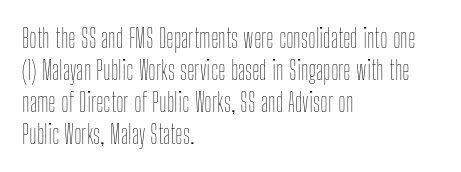
Q: Is the text bold? A: No.
Q: Is the text italic (slanted)? A: No, it is upright.
Q: Is the text underlined? A: No.
Q: How is the paragraph aligned? A: Left-aligned.
Q: Is the spacing between letters normal or unusually wide? A: Normal.
